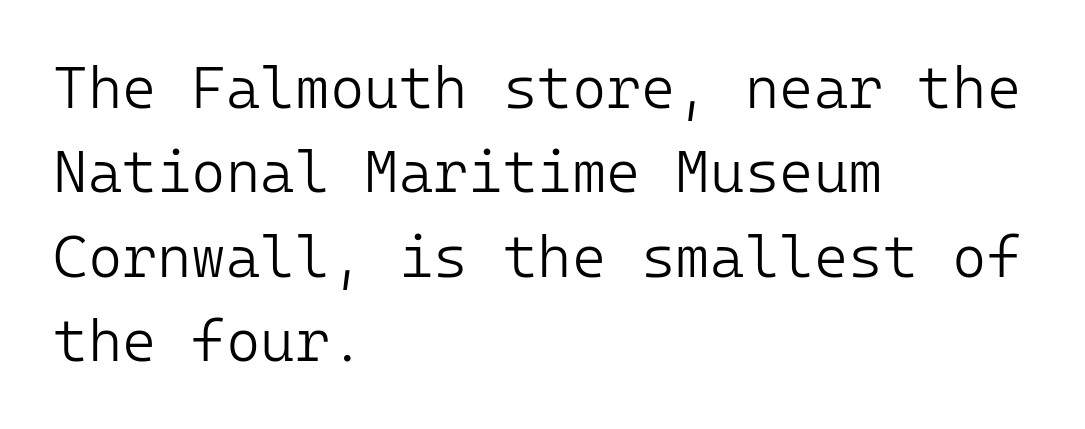
Q: Is the text bold? A: No.
Q: Is the text italic (slanted)? A: No, it is upright.
Q: Is the typeface a serif or a sans-serif typeface? A: Sans-serif.
Q: Is the text underlined? A: No.
Q: How is the paragraph aligned? A: Left-aligned.
Q: Is the spacing between letters normal or unusually wide? A: Normal.
Q: Is the spacing between lines tight, normal or loose? A: Normal.
Q: Width (condensed, normal, or wide)? A: Normal.
Q: Stroke contrast? A: Low.
Q: x-height? A: Medium.
Q: Monospaced? A: Yes.
